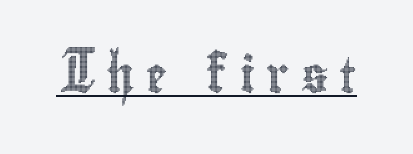
{"italic": "no", "width": "condensed", "x_height": "small", "monospaced": "no", "underline": "yes", "letter_spacing": "wide", "letter_spacing_em": 0.32, "glyph_px": 35}
